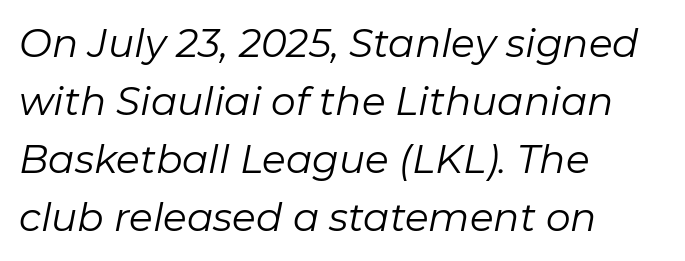
Underline: absent. No letter is thick-stroked: the sample isn't bold. Tall strokes in this sample are angled rather than plumb. A student would call this left alignment; a typographer would say flush left, rag right. Each word holds together tightly as a unit, with standard inter-letter gaps. Successive baselines arrive at the customary interval.
